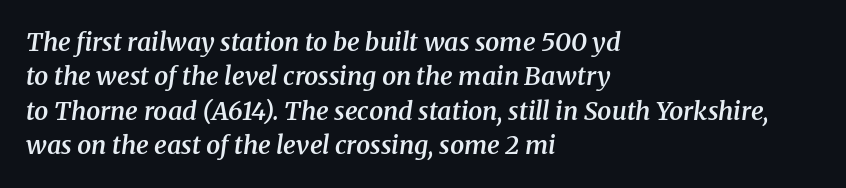
A somewhat darkened texture: the type is semibold rather than bold. The strip under each line holds only bare page. How would I describe the line gaps? Plain and ordinary. Is the letter spacing exaggerated? No — it looks like the ordinary default. The lines in this sample share a left origin and differ only in where they stop.
